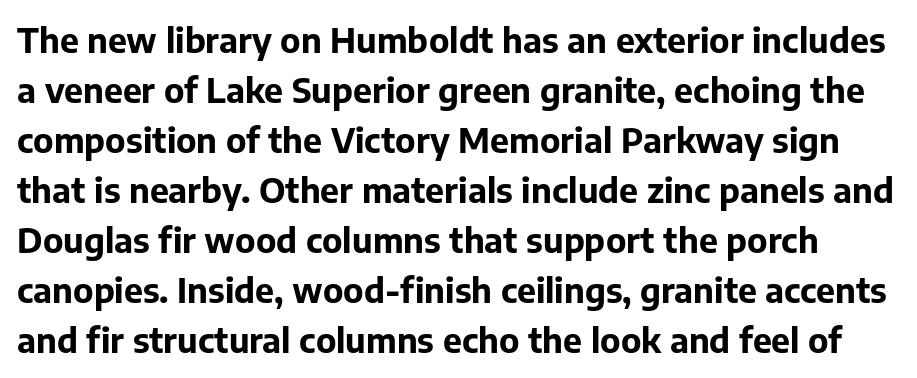
{"serif": "no", "italic": "no", "bold": "yes", "weight": "bold", "width": "normal", "stroke_contrast": "low", "x_height": "medium", "monospaced": "no", "underline": "no", "line_spacing": "normal", "line_spacing_ratio": 1.47, "letter_spacing": "normal", "letter_spacing_em": 0.0, "glyph_px": 34}
